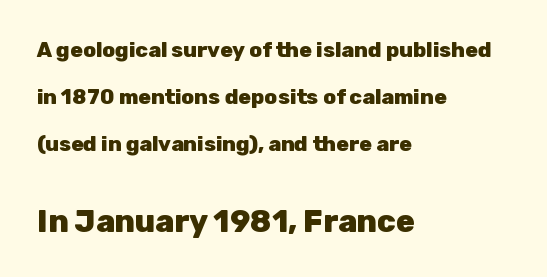
{"serif": "no", "italic": "no", "bold": "yes", "weight": "heavy", "width": "normal", "stroke_contrast": "low", "x_height": "medium", "monospaced": "no", "underline": "no", "align": "left", "line_spacing": "loose", "line_spacing_ratio": 2.24, "letter_spacing": "normal", "letter_spacing_em": 0.0, "larger_block": "second", "size_ratio": 1.48, "glyph_px": 31}
